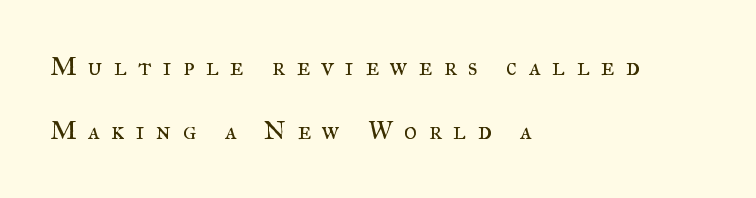
{"italic": "no", "bold": "no", "underline": "no", "align": "left", "line_spacing": "loose", "line_spacing_ratio": 2.47, "letter_spacing": "wide", "letter_spacing_em": 0.43, "glyph_px": 26}
